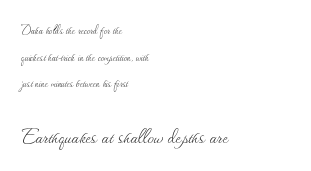
Unbolded letterforms with no extra heft. Tracking value appears to be zero — textbook default spacing. Is the lower block the larger one? Yes — the lower block carries the bigger type. Left-aligned paragraph, ragged on the right. Bare-footed words on every line.
